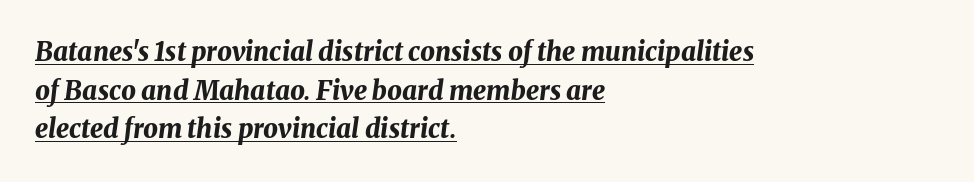
The image shows 26 px bold type, italic (leaning right); set left-aligned, normal line spacing (1.49x), normal letter spacing, underlined.
